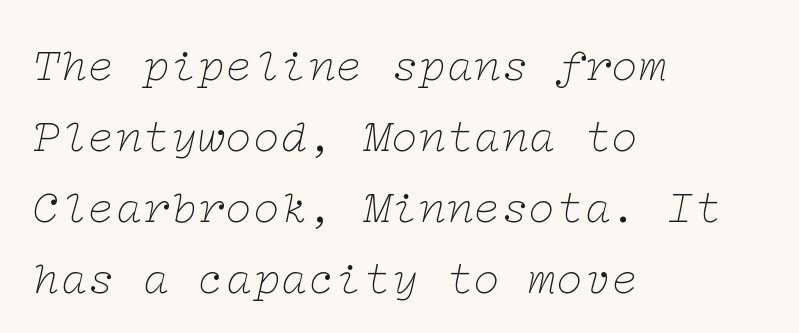
{"serif": "yes", "italic": "yes", "lean": "right", "slant_degrees": 12, "bold": "no", "weight": "thin", "width": "wide", "stroke_contrast": "low", "x_height": "medium", "underline": "no", "align": "left", "line_spacing": "normal", "line_spacing_ratio": 1.54, "letter_spacing": "normal", "letter_spacing_em": 0.0, "glyph_px": 46}
